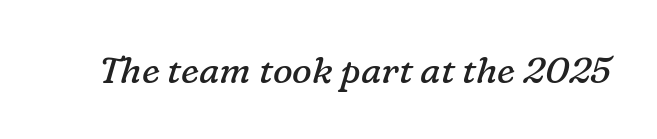
The space directly below the letters is spotless. The typography opts for an oblique posture over an upright one. A typesetter would call this proportional, since set widths differ per character. A light-to-regular cut is what we see here. Here the glyphs are tracked normally, forming tight word shapes. The typeface chosen for these lines features serifs.
